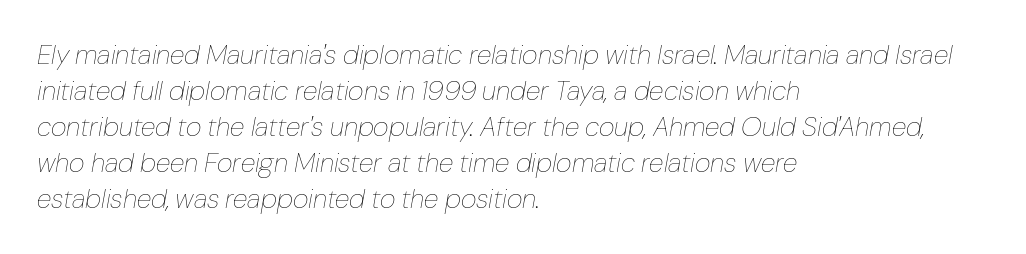
The image shows 27 px text type, italic (leaning right); set left-aligned, normal line spacing (1.33x), normal letter spacing, not underlined.
